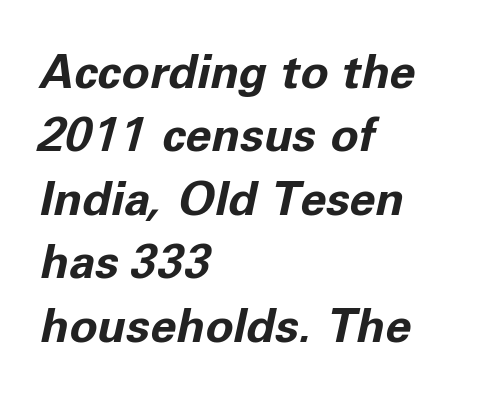
Q: Is the text bold? A: Yes.
Q: Is the text italic (slanted)? A: Yes, it leans right by about 11 degrees.
Q: Is the text underlined? A: No.
Q: How is the paragraph aligned? A: Left-aligned.
Q: Is the spacing between letters normal or unusually wide? A: Normal.
Q: Is the spacing between lines tight, normal or loose? A: Normal.
Q: Width (condensed, normal, or wide)? A: Normal.
Q: Stroke contrast? A: Low.
Q: x-height? A: Medium.
Q: Monospaced? A: No.
